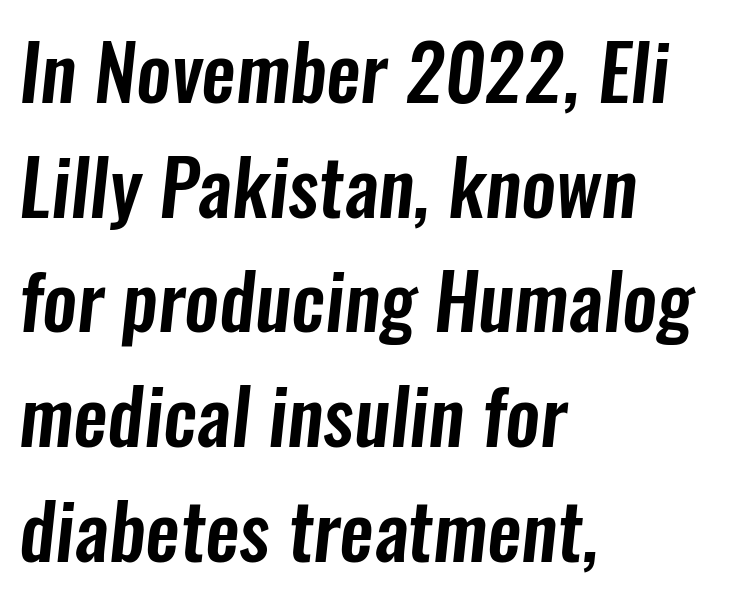
The image shows 77 px condensed sans-serif type; set left-aligned, normal line spacing (1.49x), normal letter spacing, not underlined; low stroke contrast and a medium x-height.
